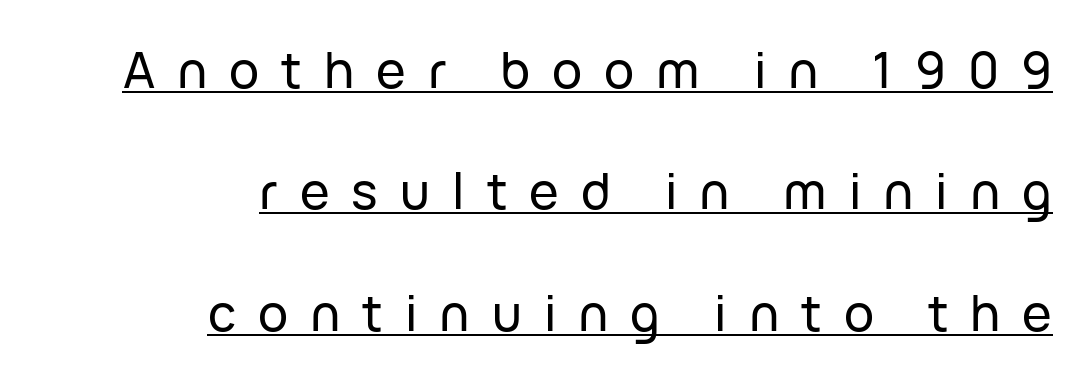
The image shows 50 px sans-serif type, upright; set right-aligned, loose line spacing (2.43x), unusually wide letter spacing (+0.44 em), underlined; low stroke contrast and a medium x-height.
